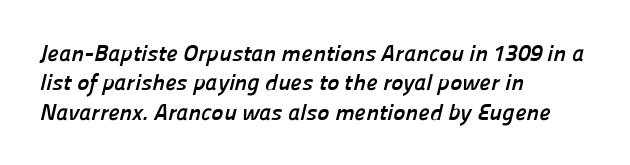
{"bold": "yes", "underline": "no", "align": "left", "line_spacing": "normal", "line_spacing_ratio": 1.28, "letter_spacing": "normal", "letter_spacing_em": 0.0, "glyph_px": 23}
